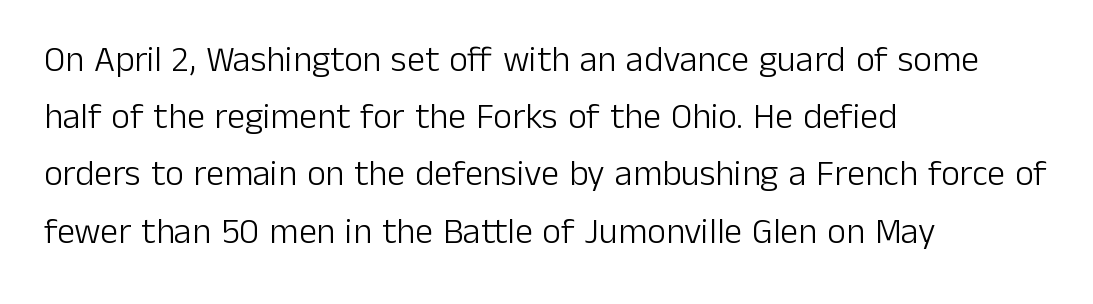
{"serif": "no", "italic": "no", "bold": "no", "weight": "light", "width": "normal", "stroke_contrast": "low", "x_height": "medium", "monospaced": "no", "underline": "no", "align": "left", "line_spacing": "normal", "line_spacing_ratio": 1.59, "letter_spacing": "normal", "letter_spacing_em": 0.0, "glyph_px": 36}
